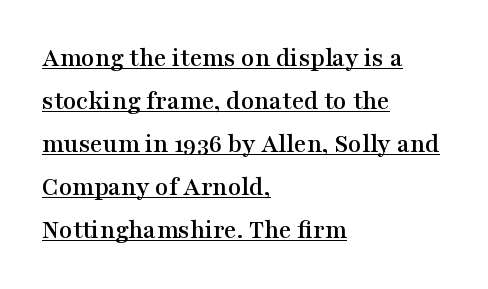
{"italic": "no", "underline": "yes", "align": "left", "line_spacing": "normal", "line_spacing_ratio": 1.59, "letter_spacing": "normal", "letter_spacing_em": 0.0, "glyph_px": 27}
